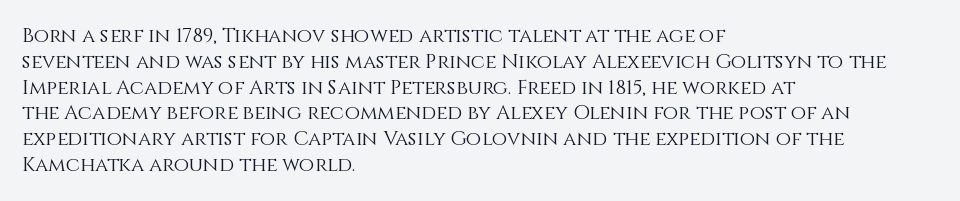
The image shows 20 px text type, upright; set left-aligned, normal line spacing (1.29x), normal letter spacing, not underlined.
